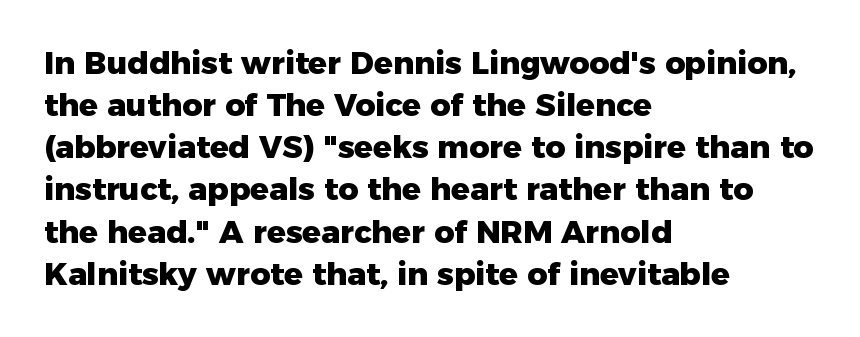
A typesetter would mark this as roman, not italic. Anything drawn beneath the words? Only blank space. The face used here is a sans, in the tradition of grotesques and geometrics. Think of a printed novel: that variable character pitch is what you see here. As a designer I'd log this as weight 700, bold. Rows of type keep a routine distance in the vertical direction.
